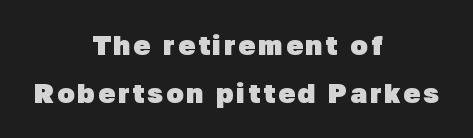
Q: Is the text bold? A: Yes.
Q: Is the typeface a serif or a sans-serif typeface? A: Sans-serif.
Q: Is the text underlined? A: No.
Q: How is the paragraph aligned? A: Centered.
Q: Width (condensed, normal, or wide)? A: Normal.
Q: Stroke contrast? A: Low.
Q: x-height? A: Medium.
Q: Monospaced? A: No.
